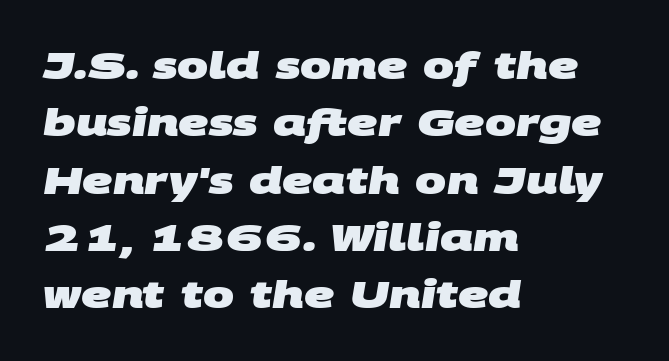
The image shows 37 px heavy, wide sans-serif type; set left-aligned, normal line spacing (1.55x), normal letter spacing, not underlined; medium stroke contrast and a large x-height.
